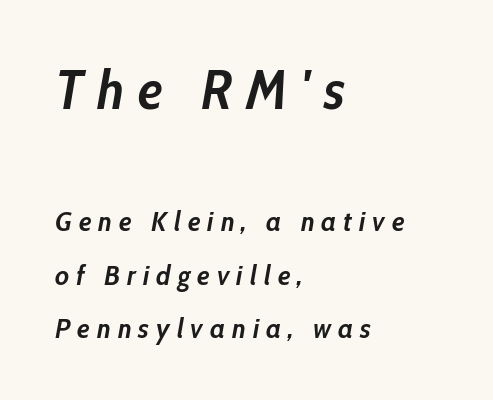
The image shows 55 px semibold, condensed type, italic (leaning right); set left-aligned, loose line spacing (1.9x), unusually wide letter spacing (+0.25 em), not underlined; the first (top) block is 1.96x larger; low stroke contrast and a medium x-height.
